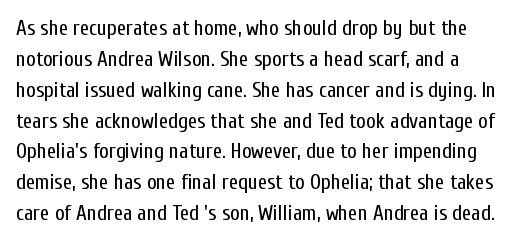
The image shows 21 px text type, upright; set normal line spacing (1.47x), normal letter spacing, not underlined.
